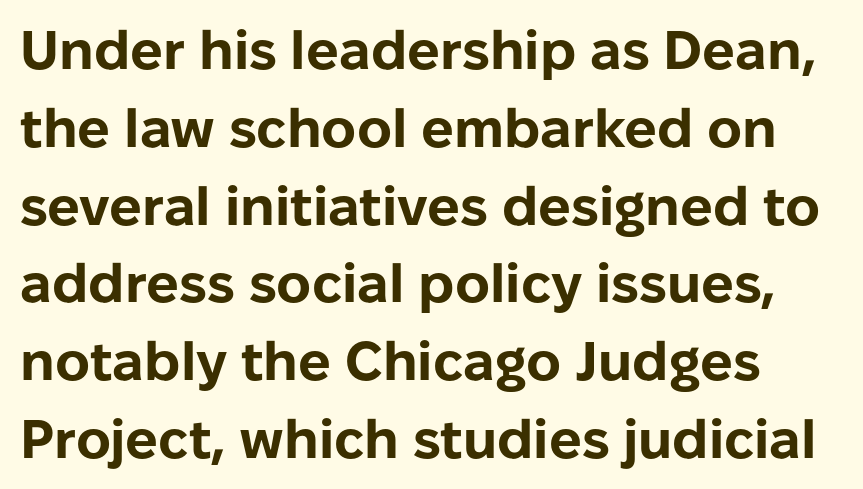
You could not count columns in this text — the font is proportionally spaced. Typeset ragged right — the left edge is the straight one. The lines sit at an ordinary, default distance from one another. You could call the tracking neutral — neither tight nor loose.
